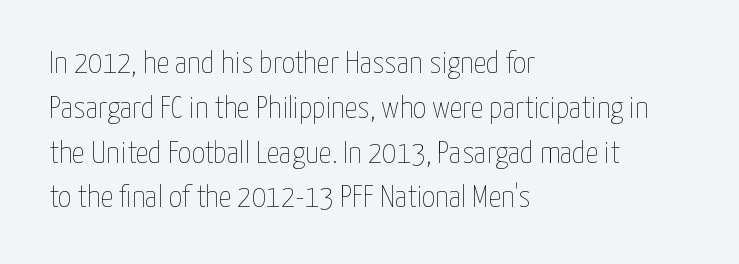
The typography opts for an upright posture over an oblique one. The passage shown is not bold in any degree. Letter spacing: default. The letters advance in unequal steps, a hallmark of proportional type.
